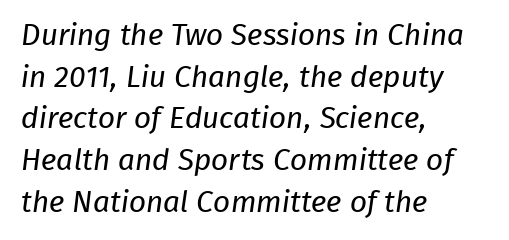
Q: Is the text bold? A: No.
Q: Is the typeface a serif or a sans-serif typeface? A: Sans-serif.
Q: Is the text underlined? A: No.
Q: How is the paragraph aligned? A: Left-aligned.
Q: Is the spacing between letters normal or unusually wide? A: Normal.
Q: Is the spacing between lines tight, normal or loose? A: Normal.
Q: Width (condensed, normal, or wide)? A: Normal.
Q: Stroke contrast? A: Low.
Q: x-height? A: Medium.
Q: Monospaced? A: No.
